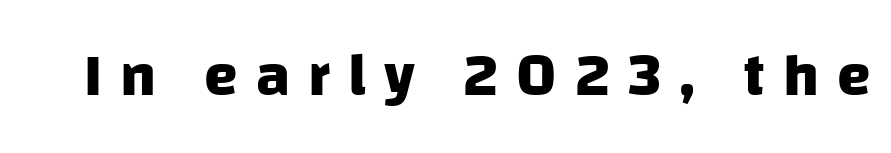
The image shows 61 px heavy sans-serif type; set unusually wide letter spacing (+0.29 em), not underlined; low stroke contrast and a large x-height.
